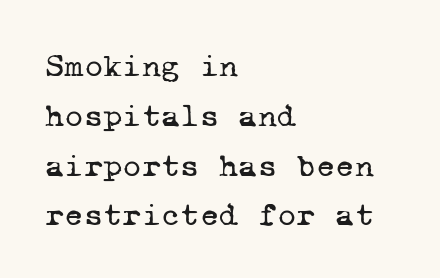
Q: Is the text bold? A: No.
Q: Is the typeface a serif or a sans-serif typeface? A: Serif.
Q: Is the text underlined? A: No.
Q: How is the paragraph aligned? A: Left-aligned.
Q: Is the spacing between letters normal or unusually wide? A: Normal.
Q: Is the spacing between lines tight, normal or loose? A: Normal.
Q: Width (condensed, normal, or wide)? A: Normal.
Q: Stroke contrast? A: Low.
Q: x-height? A: Medium.
Q: Monospaced? A: Yes.
